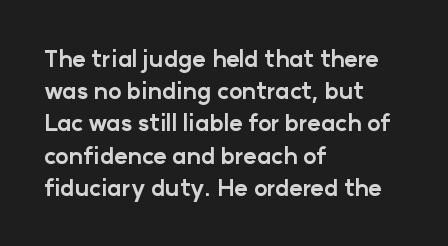
Q: Is the text bold? A: Yes.
Q: Is the text italic (slanted)? A: No, it is upright.
Q: Is the text underlined? A: No.
Q: How is the paragraph aligned? A: Left-aligned.
Q: Is the spacing between letters normal or unusually wide? A: Normal.
Q: Is the spacing between lines tight, normal or loose? A: Normal.
